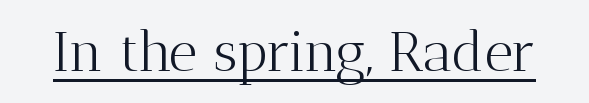
These characters rest on top of a visible drawn line. Think of a printed novel: that variable character pitch is what you see here. In terms of posture, this sample is upright. Look at the tracking — it's just the regular setting, nothing added. A serif font was chosen for this passage. Bold? No — there's no thickening of the strokes.
